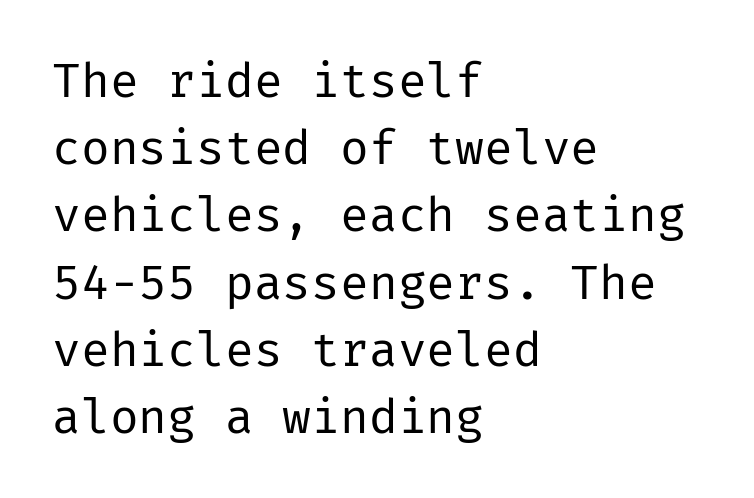
Q: Is the text bold? A: No.
Q: Is the text italic (slanted)? A: No, it is upright.
Q: Is the typeface a serif or a sans-serif typeface? A: Sans-serif.
Q: Is the text underlined? A: No.
Q: How is the paragraph aligned? A: Left-aligned.
Q: Is the spacing between letters normal or unusually wide? A: Normal.
Q: Is the spacing between lines tight, normal or loose? A: Normal.
Q: Width (condensed, normal, or wide)? A: Normal.
Q: Stroke contrast? A: Low.
Q: x-height? A: Medium.
